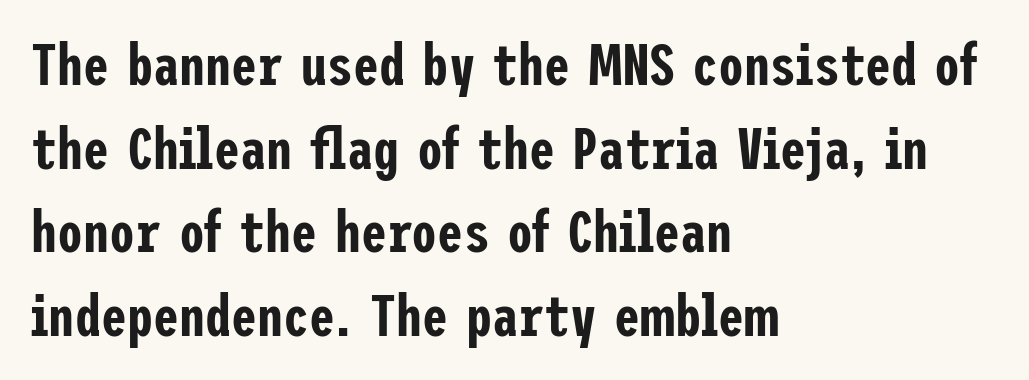
The image shows 58 px condensed sans-serif type, upright; set left-aligned, normal line spacing (1.44x), normal letter spacing, not underlined; low stroke contrast and a medium x-height.
